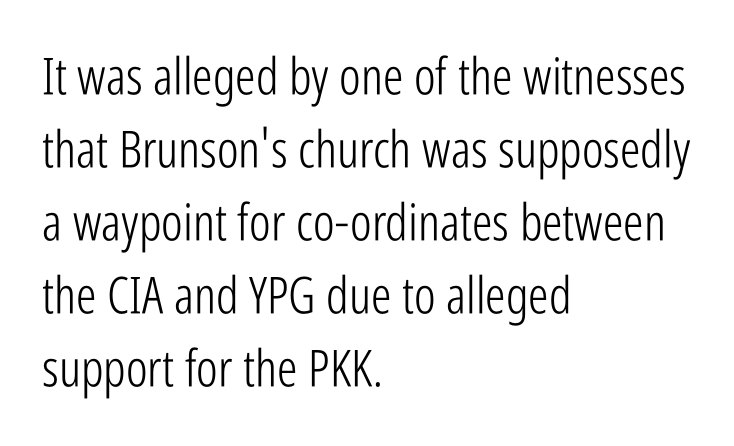
{"serif": "no", "italic": "no", "bold": "no", "weight": "light", "width": "condensed", "stroke_contrast": "low", "x_height": "medium", "monospaced": "no", "underline": "no", "align": "left", "line_spacing": "normal", "line_spacing_ratio": 1.43, "letter_spacing": "normal", "letter_spacing_em": 0.0, "glyph_px": 51}
